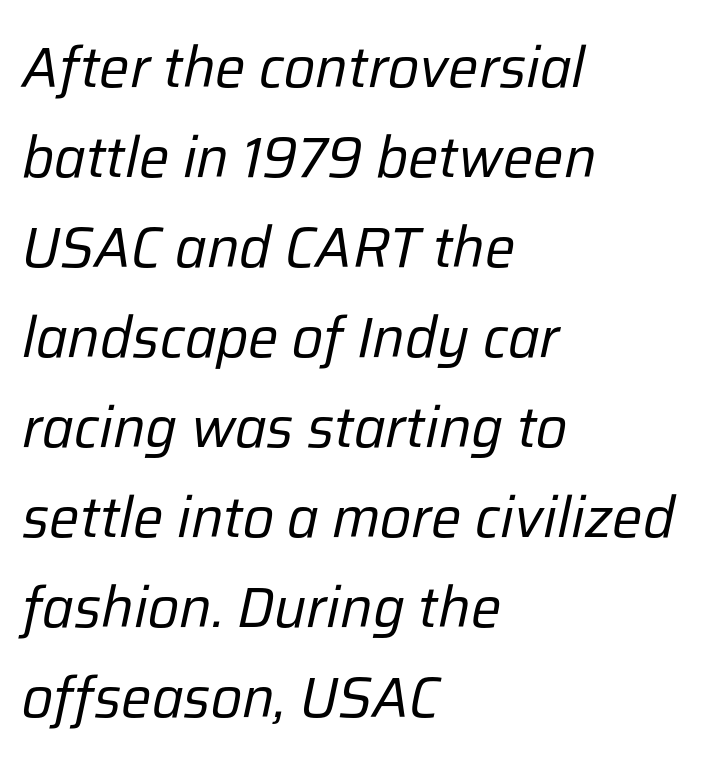
The image shows 57 px regular-weight type, italic (leaning right); set left-aligned, normal line spacing (1.58x), normal letter spacing, not underlined; low stroke contrast and a medium x-height.
